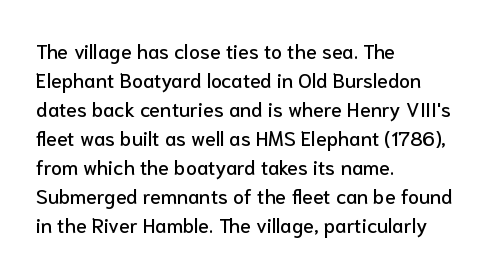
{"italic": "no", "underline": "no", "align": "left", "line_spacing": "normal", "line_spacing_ratio": 1.45, "letter_spacing": "normal", "letter_spacing_em": 0.0, "glyph_px": 20}
